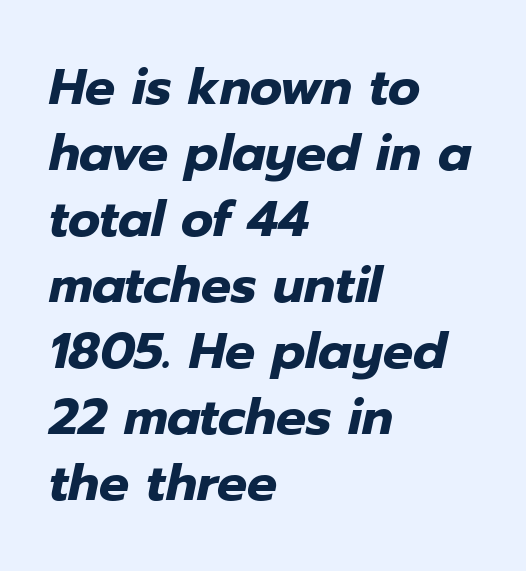
{"italic": "yes", "lean": "right", "slant_degrees": 12, "bold": "yes", "weight": "heavy", "width": "normal", "stroke_contrast": "low", "x_height": "medium", "monospaced": "no", "underline": "no", "align": "left", "line_spacing": "normal", "line_spacing_ratio": 1.32, "letter_spacing": "normal", "letter_spacing_em": 0.0, "glyph_px": 50}
